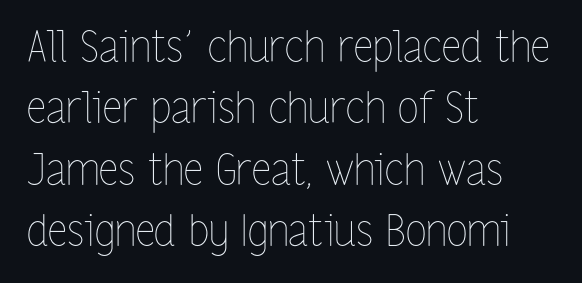
Q: Is the text bold? A: No.
Q: Is the text italic (slanted)? A: No, it is upright.
Q: Is the text underlined? A: No.
Q: How is the paragraph aligned? A: Left-aligned.
Q: Is the spacing between letters normal or unusually wide? A: Normal.
Q: Is the spacing between lines tight, normal or loose? A: Normal.
Q: Width (condensed, normal, or wide)? A: Condensed.
Q: Stroke contrast? A: Low.
Q: x-height? A: Medium.
Q: Monospaced? A: No.
